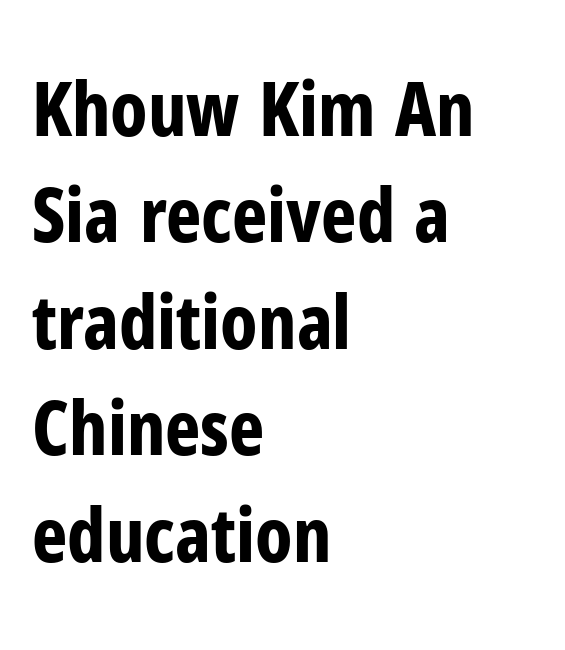
Q: Is the text bold? A: Yes.
Q: Is the text italic (slanted)? A: No, it is upright.
Q: Is the typeface a serif or a sans-serif typeface? A: Sans-serif.
Q: Is the text underlined? A: No.
Q: How is the paragraph aligned? A: Left-aligned.
Q: Is the spacing between letters normal or unusually wide? A: Normal.
Q: Is the spacing between lines tight, normal or loose? A: Normal.
Q: Width (condensed, normal, or wide)? A: Condensed.
Q: Stroke contrast? A: Low.
Q: x-height? A: Medium.
Q: Monospaced? A: No.
